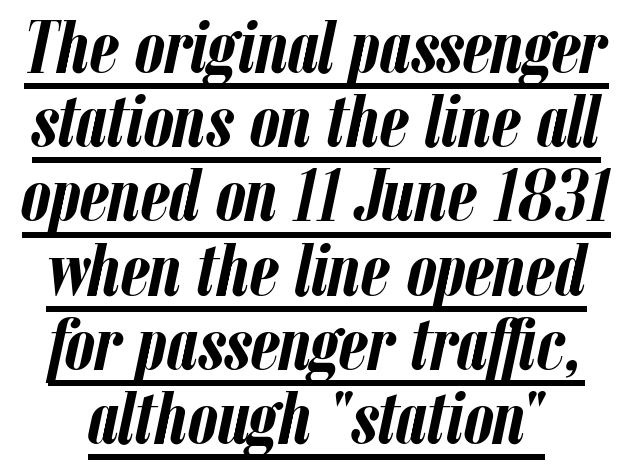
Summary of vertical rhythm: compact, with narrow interline spacing. In designer terms, the underline attribute is active on this setting. The letters are slanted; this is an italic face. You could call the tracking neutral — neither tight nor loose. Each letter keeps its own natural width here, so spacing adapts to shape.
